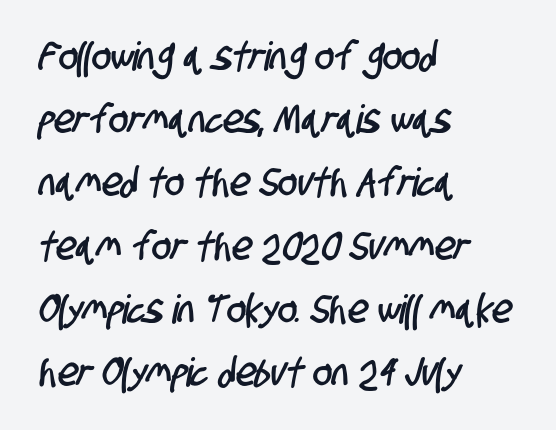
Q: Is the typeface a serif or a sans-serif typeface? A: Sans-serif.
Q: Is the text underlined? A: No.
Q: How is the paragraph aligned? A: Left-aligned.
Q: Is the spacing between letters normal or unusually wide? A: Normal.
Q: Is the spacing between lines tight, normal or loose? A: Normal.
Q: Width (condensed, normal, or wide)? A: Condensed.
Q: Stroke contrast? A: Low.
Q: x-height? A: Large.
Q: Monospaced? A: No.
